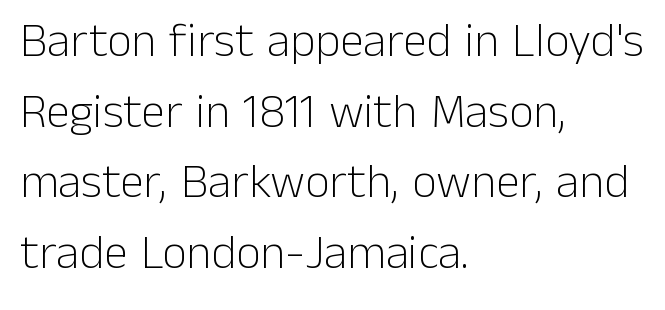
{"serif": "no", "italic": "no", "bold": "no", "weight": "light", "width": "normal", "stroke_contrast": "low", "x_height": "medium", "monospaced": "no", "underline": "no", "align": "left", "line_spacing": "normal", "line_spacing_ratio": 1.47, "letter_spacing": "normal", "letter_spacing_em": 0.0, "glyph_px": 48}
